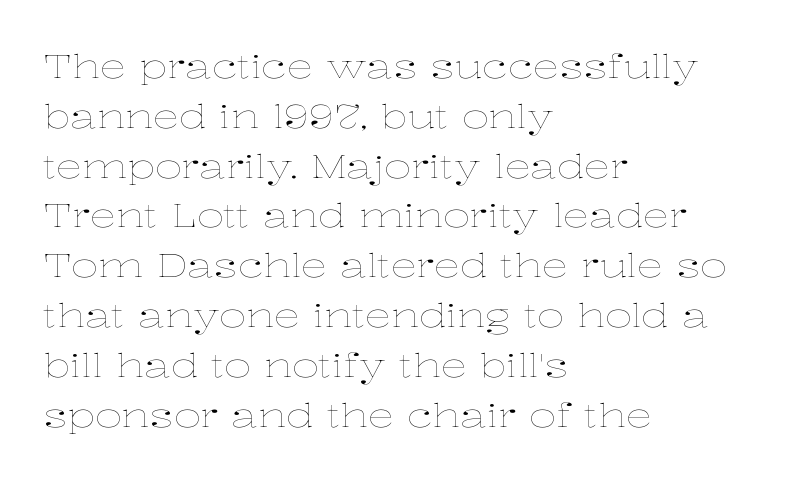
The image shows 33 px thin, wide type, upright; set left-aligned, normal line spacing (1.51x), normal letter spacing, not underlined; low stroke contrast and a medium x-height.
